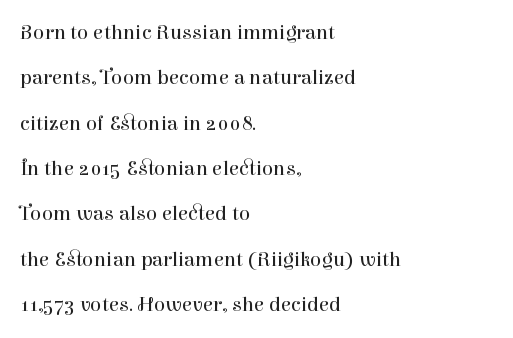
The image shows 21 px text type, upright; set left-aligned, loose line spacing (2.16x), normal letter spacing, not underlined.
